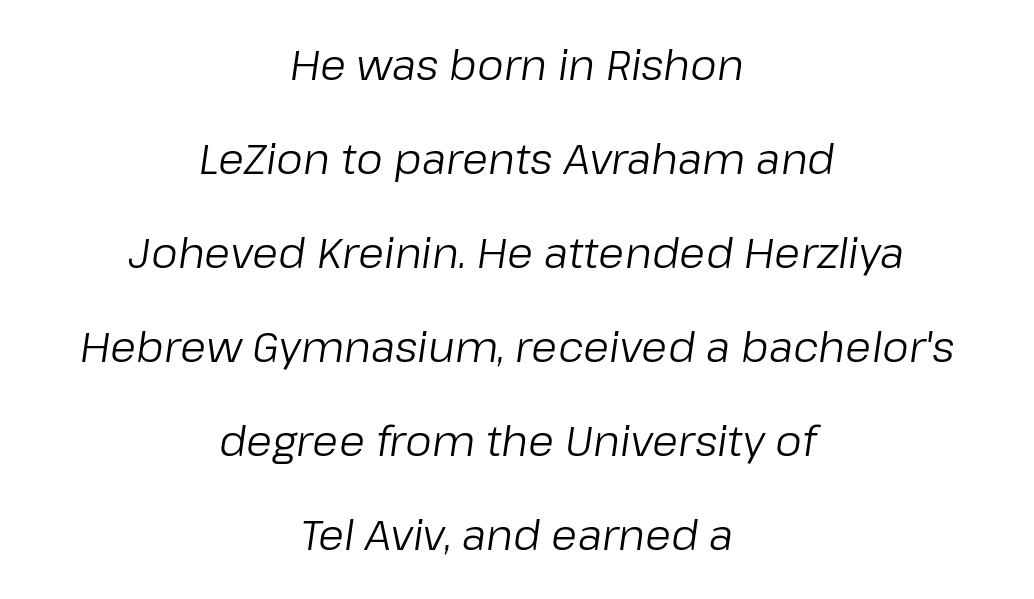
The image shows 42 px regular-weight type, italic (leaning right); set centered, loose line spacing (2.24x), normal letter spacing, not underlined; low stroke contrast and a medium x-height.
